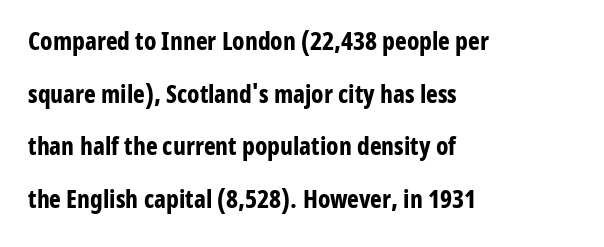
Q: Is the text bold? A: Yes.
Q: Is the text italic (slanted)? A: No, it is upright.
Q: Is the text underlined? A: No.
Q: How is the paragraph aligned? A: Left-aligned.
Q: Is the spacing between letters normal or unusually wide? A: Normal.
Q: Is the spacing between lines tight, normal or loose? A: Loose.
